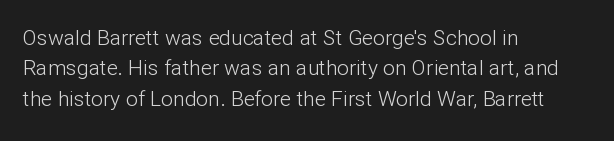
Q: Is the text bold? A: No.
Q: Is the text italic (slanted)? A: No, it is upright.
Q: Is the text underlined? A: No.
Q: How is the paragraph aligned? A: Left-aligned.
Q: Is the spacing between letters normal or unusually wide? A: Normal.
Q: Is the spacing between lines tight, normal or loose? A: Normal.
